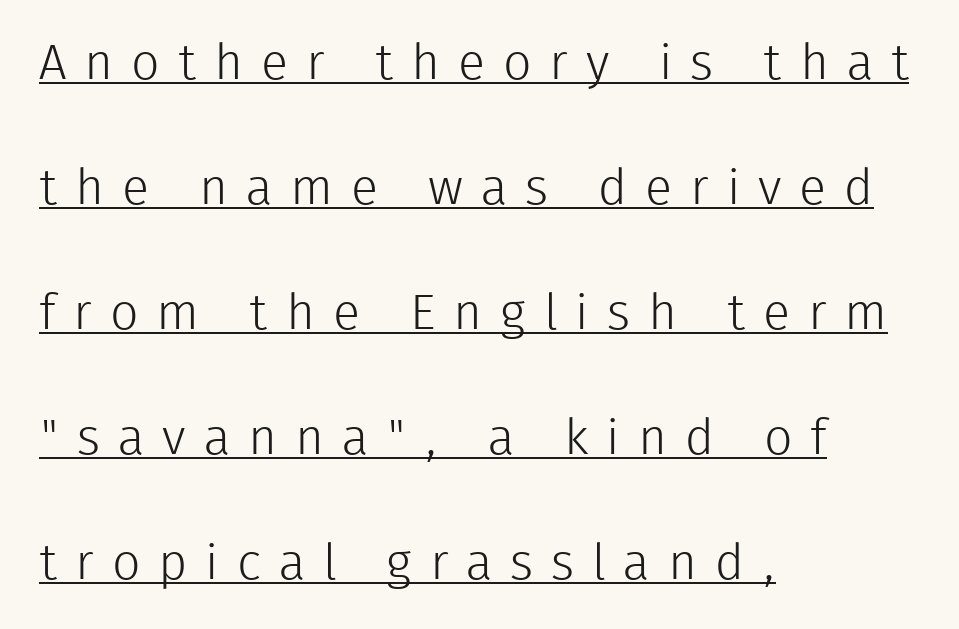
Does the copy run flush right? No — it runs flush left. The face used here appears with an underline applied. Spacing between characters has been opened up far beyond the box default. Baseline-to-baseline distance is far greater than the letter height. This reads as an unemphasized weight, regular at the heaviest. Regarding serifs, this sample does without them.
